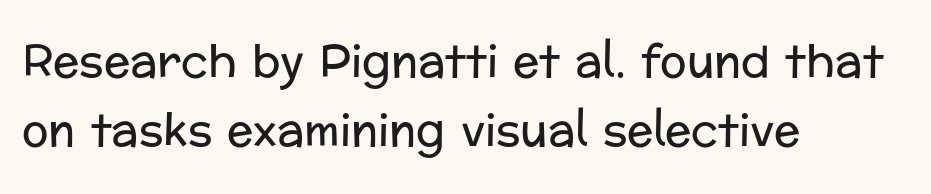
Horizontally, the lines are justified to the leading edge only. Lines of text with bare space underneath. The face looks like a standard text weight, possibly lighter. Note the varied advance widths — an 'i' is clearly narrower than an 'm'.
